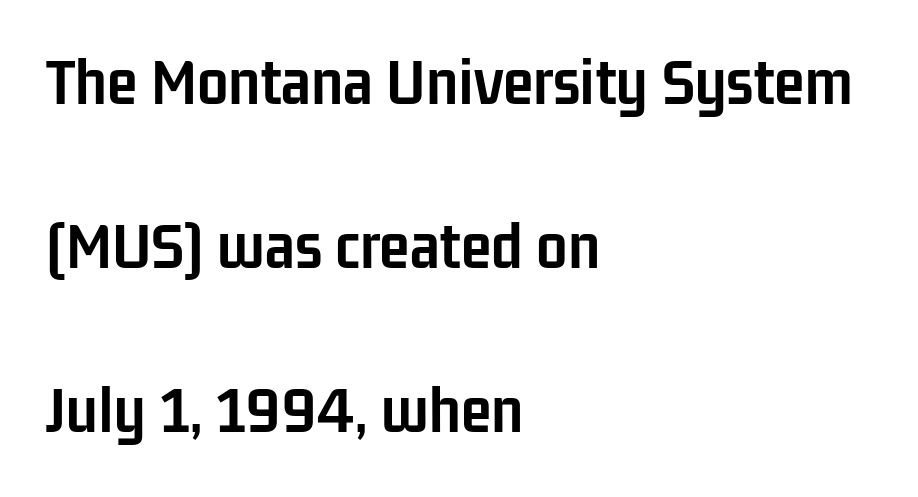
The image shows 70 px semibold, condensed sans-serif type, upright; set left-aligned, loose line spacing (2.34x), normal letter spacing, not underlined; low stroke contrast and a medium x-height.
